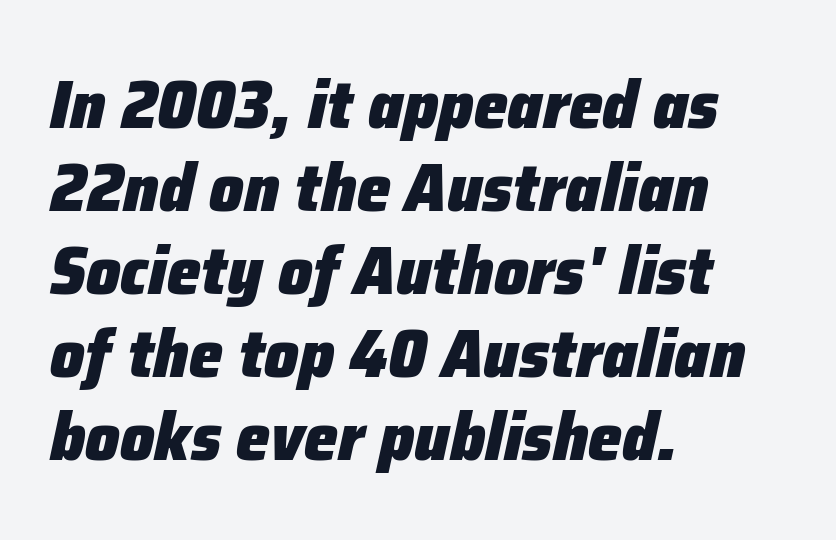
{"italic": "yes", "lean": "right", "slant_degrees": 12, "bold": "yes", "weight": "heavy", "width": "normal", "stroke_contrast": "low", "x_height": "medium", "monospaced": "no", "underline": "no", "align": "left", "line_spacing_ratio": 1.22, "letter_spacing": "normal", "letter_spacing_em": 0.0, "glyph_px": 68}
